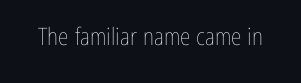
Q: Is the text bold? A: No.
Q: Is the text italic (slanted)? A: No, it is upright.
Q: Is the text underlined? A: No.
Q: Is the spacing between letters normal or unusually wide? A: Normal.
